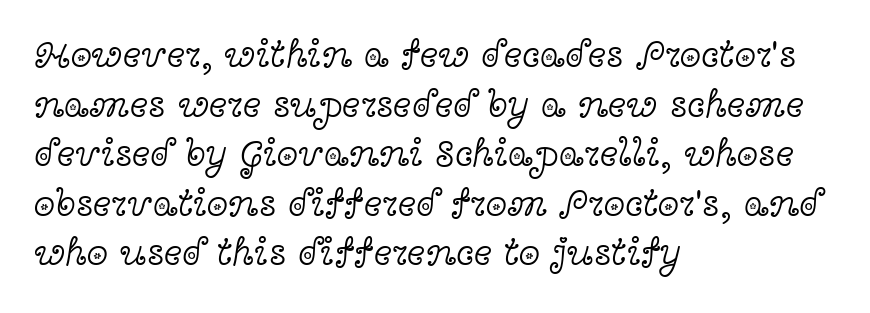
{"serif": "yes", "bold": "no", "weight": "light", "width": "wide", "x_height": "medium", "monospaced": "no", "underline": "no", "align": "left", "line_spacing": "normal", "line_spacing_ratio": 1.27, "letter_spacing": "normal", "letter_spacing_em": 0.0, "glyph_px": 39}
